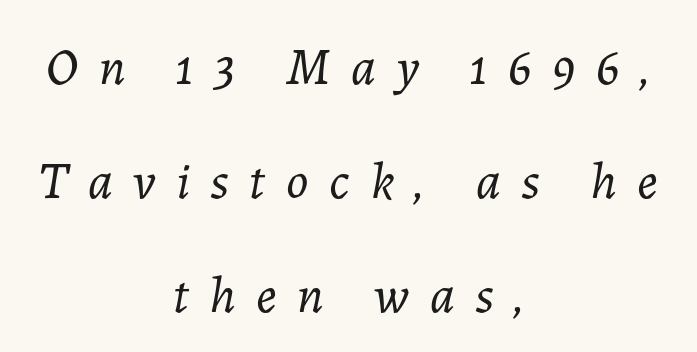
The image shows 52 px light type, italic (leaning right); set centered, loose line spacing (2.19x), unusually wide letter spacing (+0.39 em), not underlined; low stroke contrast and a medium x-height.
